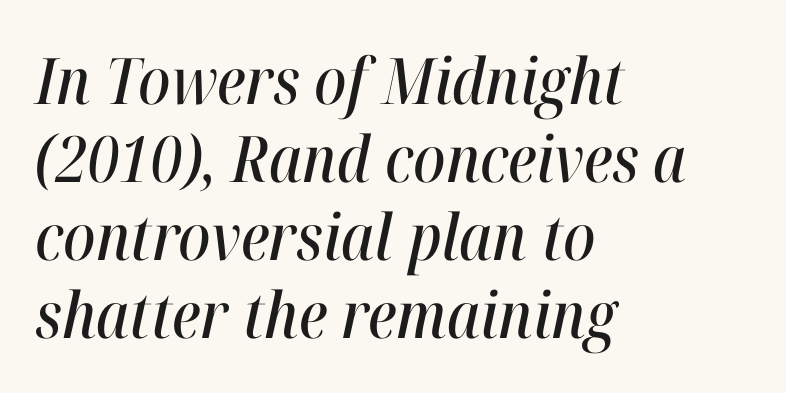
{"italic": "yes", "lean": "right", "slant_degrees": 12, "width": "condensed", "stroke_contrast": "high", "x_height": "medium", "monospaced": "no", "underline": "no", "align": "left", "line_spacing_ratio": 1.22, "letter_spacing": "normal", "letter_spacing_em": 0.0, "glyph_px": 64}
